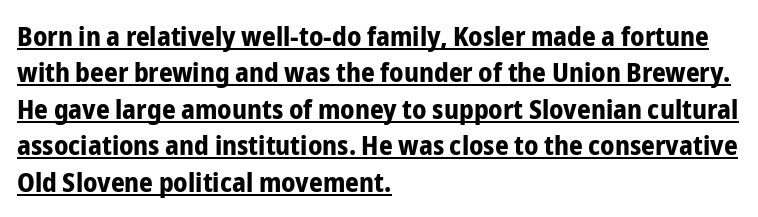
{"italic": "no", "bold": "yes", "underline": "yes", "align": "left", "line_spacing": "normal", "line_spacing_ratio": 1.35, "letter_spacing": "normal", "letter_spacing_em": 0.0, "glyph_px": 27}
